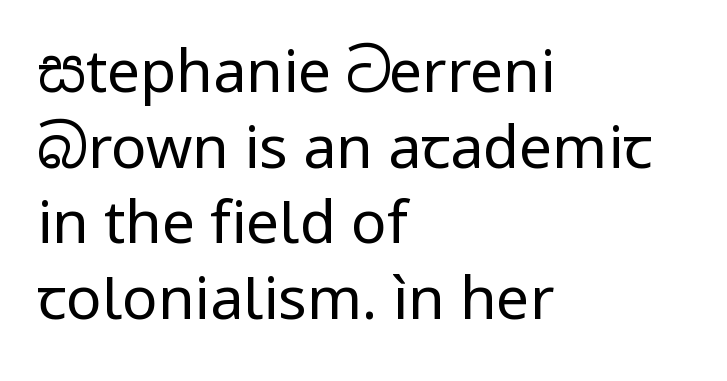
Q: Is the text bold? A: No.
Q: Is the text italic (slanted)? A: No, it is upright.
Q: Is the typeface a serif or a sans-serif typeface? A: Sans-serif.
Q: Is the text underlined? A: No.
Q: How is the paragraph aligned? A: Left-aligned.
Q: Is the spacing between letters normal or unusually wide? A: Normal.
Q: Is the spacing between lines tight, normal or loose? A: Normal.
Q: Width (condensed, normal, or wide)? A: Normal.
Q: Stroke contrast? A: Low.
Q: x-height? A: Medium.
Q: Monospaced? A: No.
